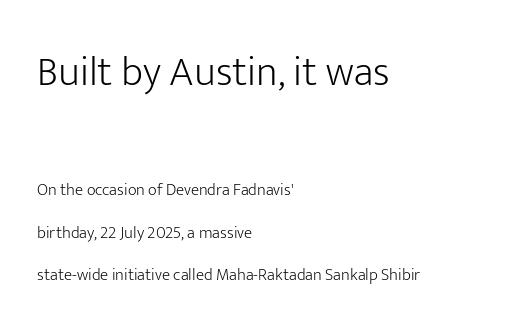
{"serif": "no", "italic": "no", "bold": "no", "weight": "light", "width": "normal", "stroke_contrast": "low", "x_height": "medium", "monospaced": "no", "underline": "no", "align": "left", "line_spacing": "loose", "line_spacing_ratio": 2.49, "letter_spacing": "normal", "letter_spacing_em": 0.0, "larger_block": "first", "size_ratio": 2.47, "glyph_px": 42}
